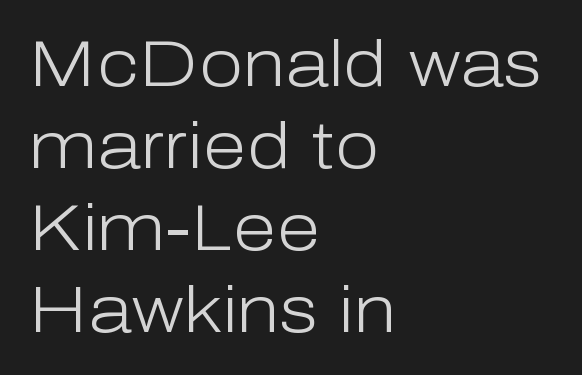
Q: Is the text bold? A: No.
Q: Is the text italic (slanted)? A: No, it is upright.
Q: Is the typeface a serif or a sans-serif typeface? A: Sans-serif.
Q: Is the text underlined? A: No.
Q: How is the paragraph aligned? A: Left-aligned.
Q: Is the spacing between letters normal or unusually wide? A: Normal.
Q: Is the spacing between lines tight, normal or loose? A: Normal.
Q: Width (condensed, normal, or wide)? A: Normal.
Q: Stroke contrast? A: Low.
Q: x-height? A: Medium.
Q: Monospaced? A: No.
